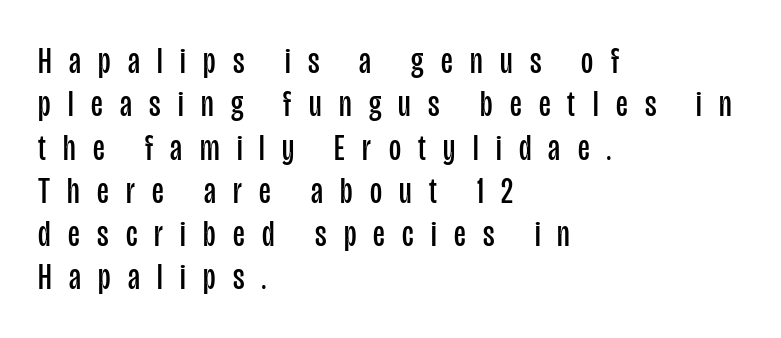
Q: Is the text bold? A: No.
Q: Is the text italic (slanted)? A: No, it is upright.
Q: Is the typeface a serif or a sans-serif typeface? A: Sans-serif.
Q: Is the text underlined? A: No.
Q: How is the paragraph aligned? A: Left-aligned.
Q: Is the spacing between letters normal or unusually wide? A: Unusually wide.
Q: Width (condensed, normal, or wide)? A: Condensed.
Q: Stroke contrast? A: Low.
Q: x-height? A: Large.
Q: Monospaced? A: No.
